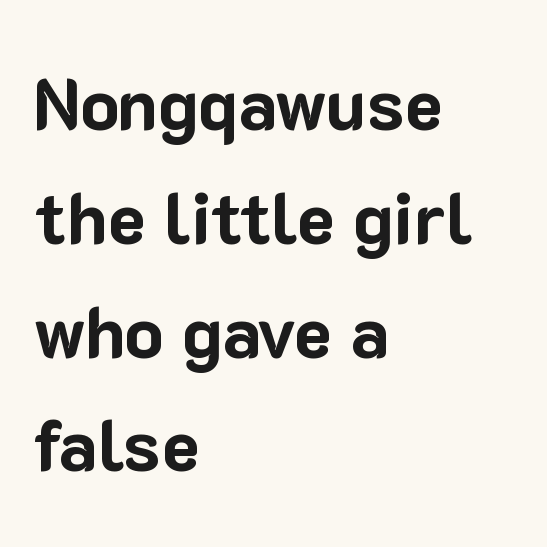
You could not count columns in this text — the font is proportionally spaced. The letters sit at their default tracking, neither squeezed nor spread. Notice how the passage keeps a crisp vertical edge on the left only. The specimen omits any rule beneath the text block's lines.
